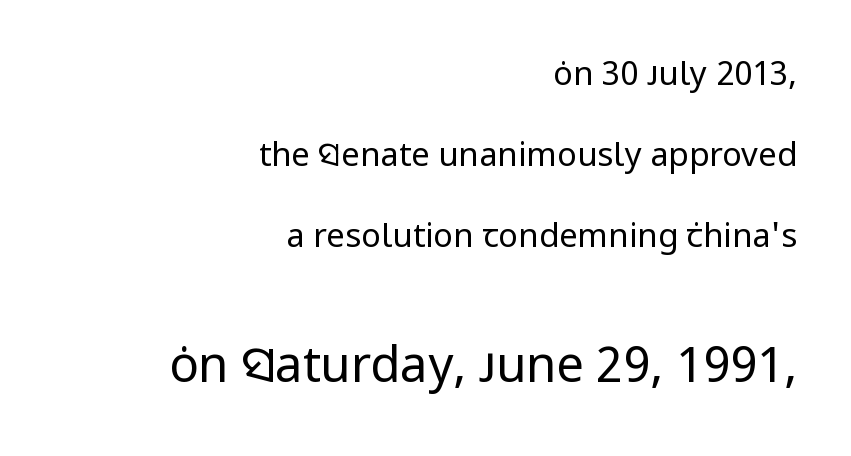
Q: Is the text bold? A: No.
Q: Is the text italic (slanted)? A: No, it is upright.
Q: Is the typeface a serif or a sans-serif typeface? A: Sans-serif.
Q: Is the text underlined? A: No.
Q: How is the paragraph aligned? A: Right-aligned.
Q: Is the spacing between letters normal or unusually wide? A: Normal.
Q: Is the spacing between lines tight, normal or loose? A: Loose.
Q: Which block of text is set in a larger size, the first (top) or the second (bottom)? A: The second (bottom) one.
Q: Width (condensed, normal, or wide)? A: Normal.
Q: Stroke contrast? A: Low.
Q: x-height? A: Medium.
Q: Monospaced? A: No.
